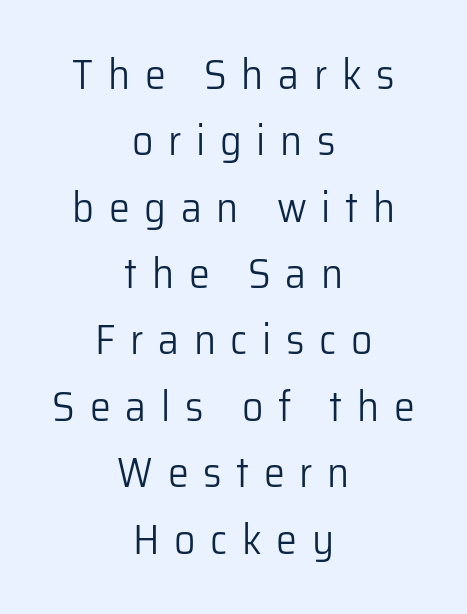
{"serif": "no", "italic": "no", "bold": "no", "weight": "light", "width": "normal", "stroke_contrast": "low", "x_height": "medium", "monospaced": "no", "underline": "no", "align": "center", "line_spacing": "normal", "line_spacing_ratio": 1.58, "letter_spacing": "wide", "letter_spacing_em": 0.35, "glyph_px": 42}
